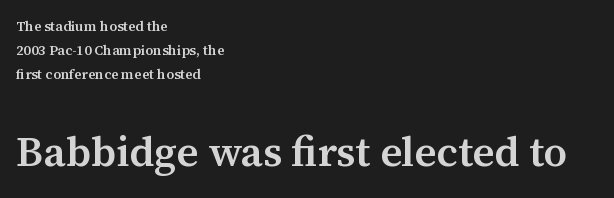
Which of the two is more prominent by size? The second, at the bottom. This rendering features lettering with no underline. Vertical strokes here are truly vertical. Short note: letters normally spaced.
